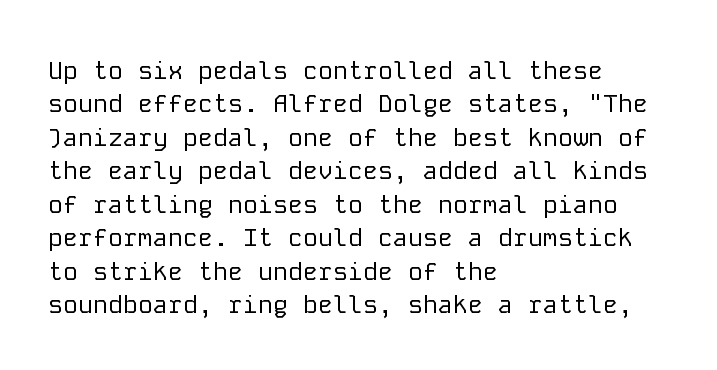
Notice how the stems are strictly vertical — no italics here. Clear beneath every line of the passage. Compared with typical paragraphs, the rows here are spaced about the same. The letters look calm and open, with moderate or lighter stems. Spacing between characters is what you'd get straight out of the box.
